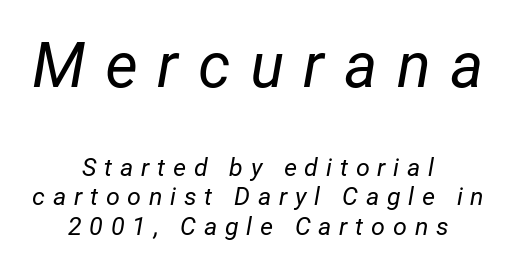
Horizontally, the lines are justified to the midpoint only. Think standard paragraph weight, or any step lighter than that. The passage shown is not underscored anywhere. There is plenty of visible air inserted between adjacent glyphs. Compared with ordinary roman type, these characters are visibly tilted. Character widths vary here, with narrow letters taking less room than wide ones.
